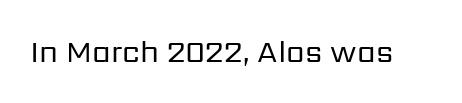
{"serif": "no", "italic": "no", "bold": "no", "weight": "regular", "width": "normal", "stroke_contrast": "low", "x_height": "medium", "monospaced": "no", "underline": "no", "letter_spacing": "normal", "letter_spacing_em": 0.0, "glyph_px": 30}
